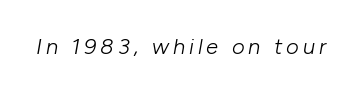
Stem width sits at or under what a default text font uses. Decoration check: the copy has no underline. Rendered with sloped, italic letterforms.
